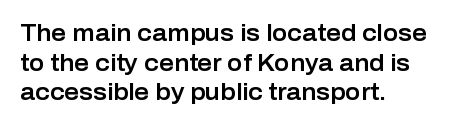
Descenders are the only things crossing below the line. A classic flush-left, rag-right setting is used for this passage. Upright lettering throughout. Quick note: interline space is typical. Letter spacing: default.
